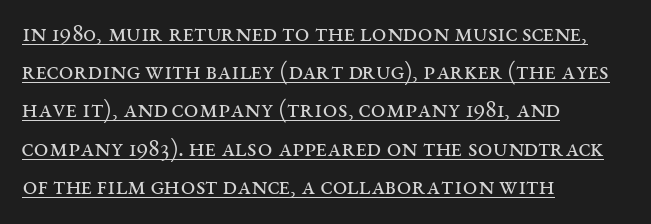
{"italic": "no", "bold": "no", "underline": "yes", "align": "left", "line_spacing": "normal", "line_spacing_ratio": 1.47, "letter_spacing": "normal", "letter_spacing_em": 0.0, "glyph_px": 26}
